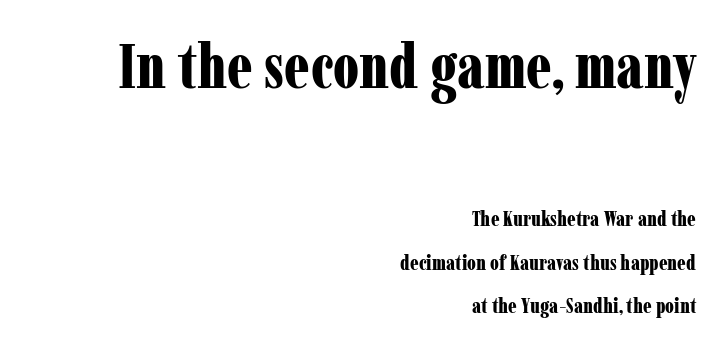
Q: Is the text bold? A: Yes.
Q: Is the text italic (slanted)? A: No, it is upright.
Q: Is the typeface a serif or a sans-serif typeface? A: Serif.
Q: Is the text underlined? A: No.
Q: How is the paragraph aligned? A: Right-aligned.
Q: Is the spacing between letters normal or unusually wide? A: Normal.
Q: Is the spacing between lines tight, normal or loose? A: Loose.
Q: Which block of text is set in a larger size, the first (top) or the second (bottom)? A: The first (top) one.
Q: Width (condensed, normal, or wide)? A: Condensed.
Q: Stroke contrast? A: Low.
Q: x-height? A: Medium.
Q: Monospaced? A: No.
